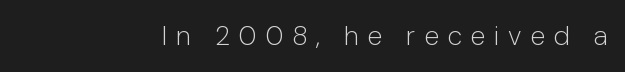
Q: Is the text bold? A: No.
Q: Is the text italic (slanted)? A: No, it is upright.
Q: Is the text underlined? A: No.
Q: Is the spacing between letters normal or unusually wide? A: Unusually wide.
